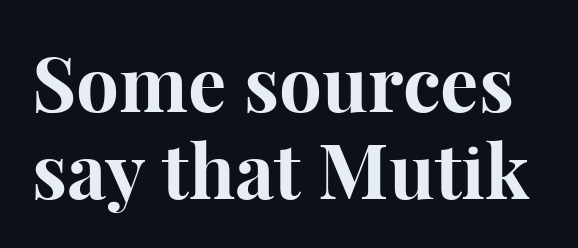
Q: Is the text bold? A: Yes.
Q: Is the text italic (slanted)? A: No, it is upright.
Q: Is the typeface a serif or a sans-serif typeface? A: Serif.
Q: Is the text underlined? A: No.
Q: Is the spacing between letters normal or unusually wide? A: Normal.
Q: Is the spacing between lines tight, normal or loose? A: Tight.
Q: Width (condensed, normal, or wide)? A: Normal.
Q: Stroke contrast? A: High.
Q: x-height? A: Medium.
Q: Monospaced? A: No.
